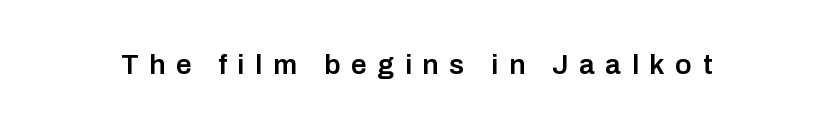
Q: Is the text bold? A: Semi-bold.
Q: Is the text italic (slanted)? A: No, it is upright.
Q: Is the typeface a serif or a sans-serif typeface? A: Sans-serif.
Q: Is the text underlined? A: No.
Q: Is the spacing between letters normal or unusually wide? A: Unusually wide.
Q: Width (condensed, normal, or wide)? A: Normal.
Q: Stroke contrast? A: Low.
Q: x-height? A: Medium.
Q: Monospaced? A: No.
